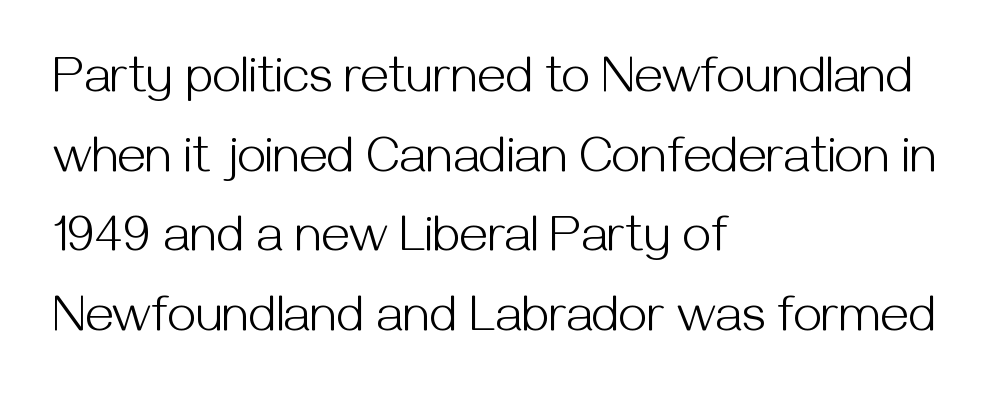
{"serif": "no", "italic": "no", "bold": "no", "weight": "light", "width": "normal", "stroke_contrast": "medium", "x_height": "medium", "monospaced": "no", "underline": "no", "align": "left", "line_spacing": "normal", "line_spacing_ratio": 1.56, "letter_spacing": "normal", "letter_spacing_em": 0.0, "glyph_px": 51}
